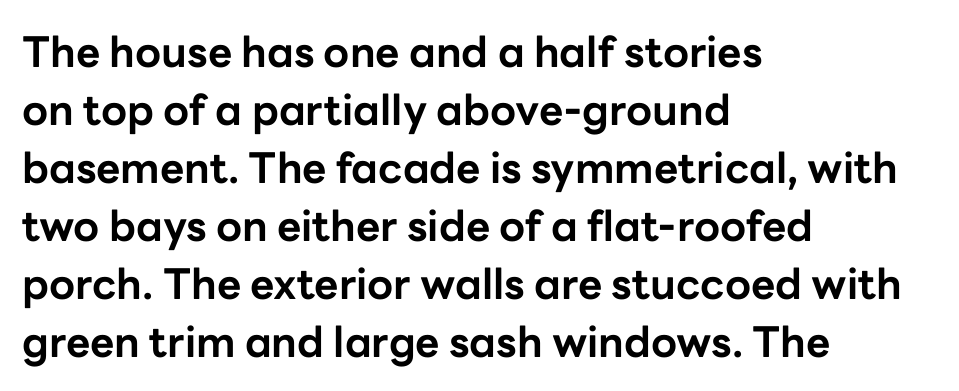
The strip under each line holds only bare page. Is there much room between lines? A standard amount, neither cramped nor airy. The specimen reads as upright at a glance. Caption: standard tracking, unaltered. Compared with a centered layout, this one pins lines to the left instead. The strokes are fattened all the way to bold.
